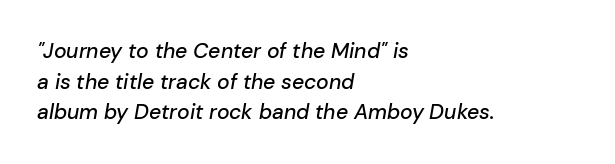
{"italic": "yes", "lean": "right", "slant_degrees": 10, "underline": "no", "align": "left", "line_spacing": "normal", "line_spacing_ratio": 1.46, "letter_spacing": "normal", "letter_spacing_em": 0.0, "glyph_px": 21}
